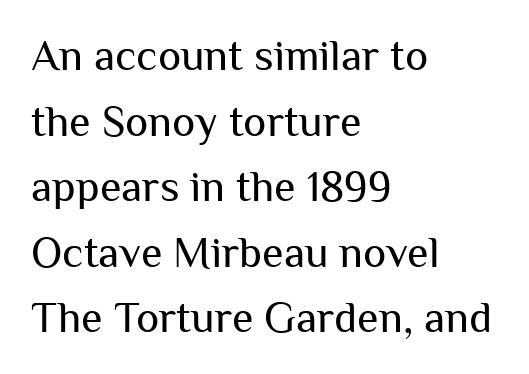
{"serif": "no", "italic": "no", "bold": "no", "weight": "regular", "width": "normal", "stroke_contrast": "medium", "x_height": "medium", "monospaced": "no", "underline": "no", "align": "left", "line_spacing": "normal", "line_spacing_ratio": 1.49, "letter_spacing": "normal", "letter_spacing_em": 0.0, "glyph_px": 44}
